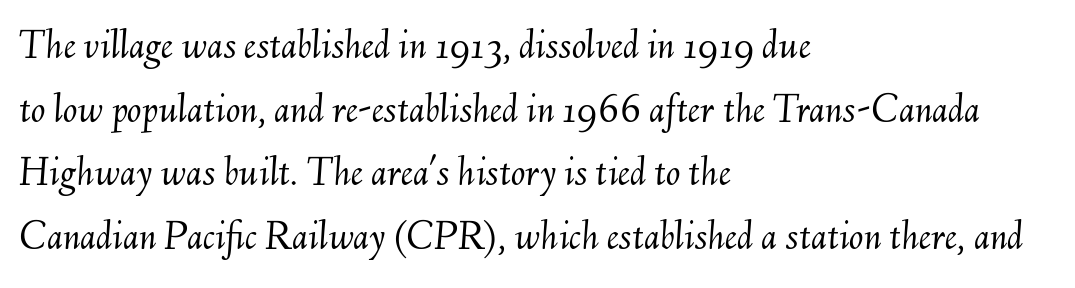
Glyph-to-glyph distance matches everyday printed text. This sample is left-justified, so line endings fall wherever the words run out. Plain, unruled lines of type. Every character sits at an angle, as italics do. Think standard paragraph weight, or any step lighter than that.
